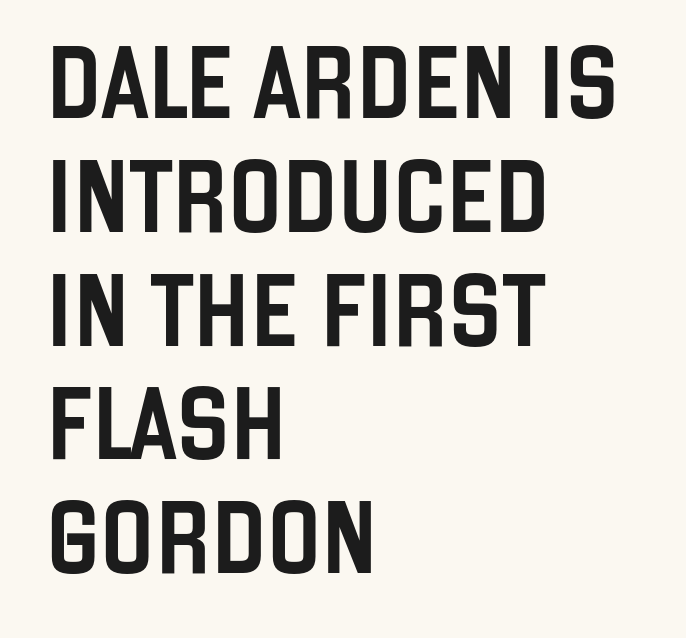
Q: Is the text italic (slanted)? A: No, it is upright.
Q: Is the typeface a serif or a sans-serif typeface? A: Sans-serif.
Q: Is the text underlined? A: No.
Q: How is the paragraph aligned? A: Left-aligned.
Q: Is the spacing between letters normal or unusually wide? A: Normal.
Q: Is the spacing between lines tight, normal or loose? A: Normal.
Q: Width (condensed, normal, or wide)? A: Condensed.
Q: Stroke contrast? A: Low.
Q: x-height? A: Large.
Q: Monospaced? A: No.
